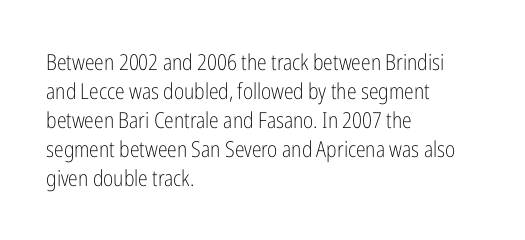
{"italic": "no", "bold": "no", "underline": "no", "align": "left", "line_spacing": "normal", "line_spacing_ratio": 1.32, "letter_spacing": "normal", "letter_spacing_em": 0.0, "glyph_px": 22}
